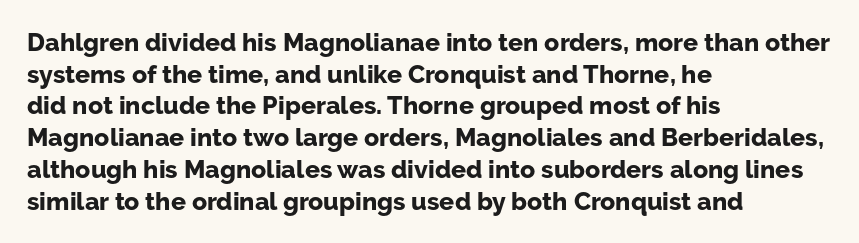
Q: Is the text bold? A: Yes.
Q: Is the text italic (slanted)? A: No, it is upright.
Q: Is the text underlined? A: No.
Q: How is the paragraph aligned? A: Left-aligned.
Q: Is the spacing between letters normal or unusually wide? A: Normal.
Q: Is the spacing between lines tight, normal or loose? A: Normal.
